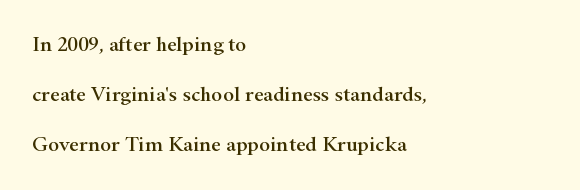
The image shows 21 px text type, upright; set left-aligned, loose line spacing (2.37x), normal letter spacing, not underlined.
